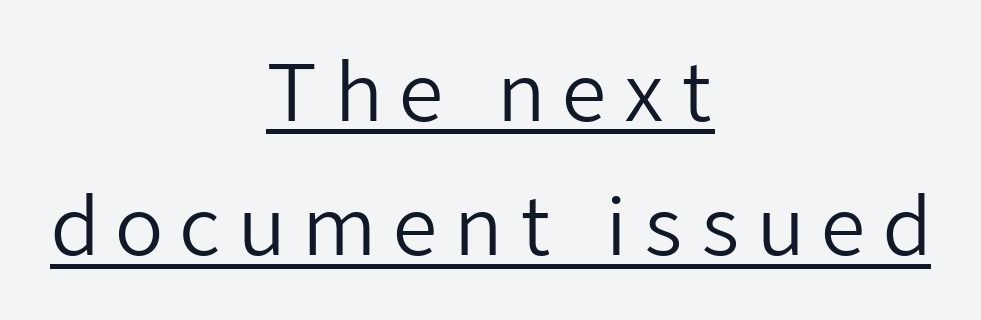
{"serif": "no", "italic": "no", "bold": "no", "weight": "regular", "width": "normal", "stroke_contrast": "low", "x_height": "medium", "monospaced": "no", "underline": "yes", "align": "center", "line_spacing": "normal", "line_spacing_ratio": 1.7, "letter_spacing": "wide", "letter_spacing_em": 0.2, "glyph_px": 79}
